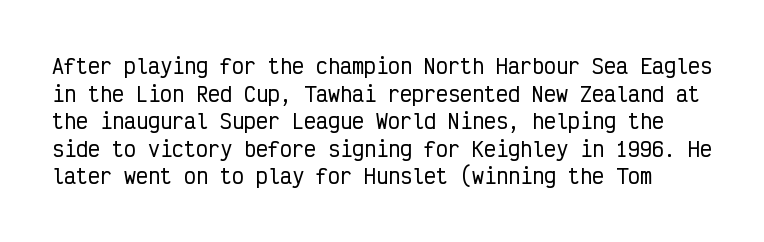
{"italic": "no", "underline": "no", "line_spacing": "normal", "line_spacing_ratio": 1.38, "letter_spacing": "normal", "letter_spacing_em": 0.0, "glyph_px": 20}
